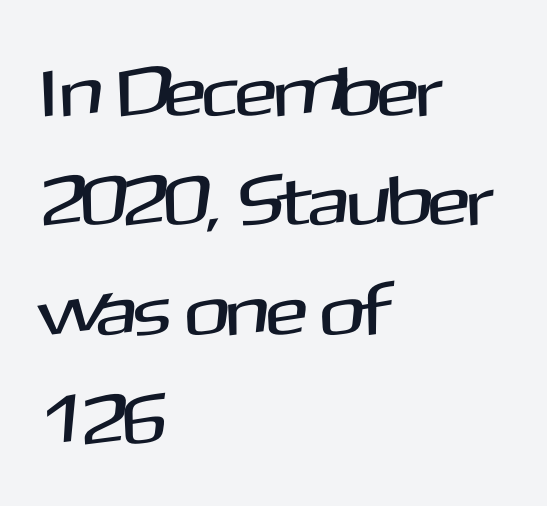
The image shows 71 px sans-serif type, upright; set left-aligned, normal line spacing (1.54x), normal letter spacing, not underlined; medium stroke contrast and a medium x-height.
